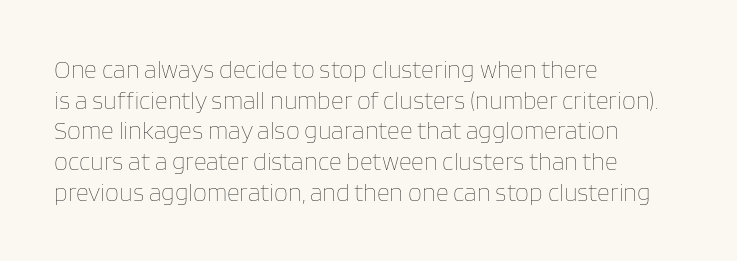
{"italic": "no", "bold": "no", "underline": "no", "align": "left", "line_spacing_ratio": 1.23, "letter_spacing": "normal", "letter_spacing_em": 0.0, "glyph_px": 25}
